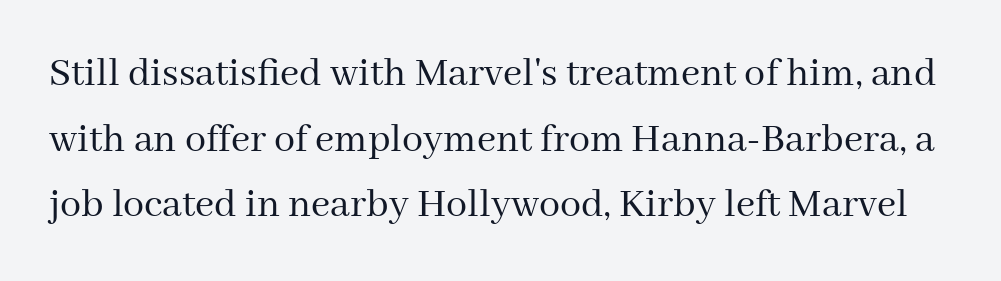
Every character sits straight up, as roman type does. Counters stay open thanks to moderate or lighter strokes. Nobody drew a line under any word here. Glyph-to-glyph distance matches everyday printed text.
